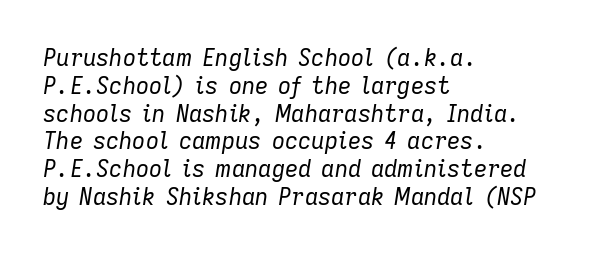
Q: Is the text bold? A: No.
Q: Is the text italic (slanted)? A: Yes, it leans right by about 9 degrees.
Q: Is the text underlined? A: No.
Q: How is the paragraph aligned? A: Left-aligned.
Q: Is the spacing between letters normal or unusually wide? A: Normal.
